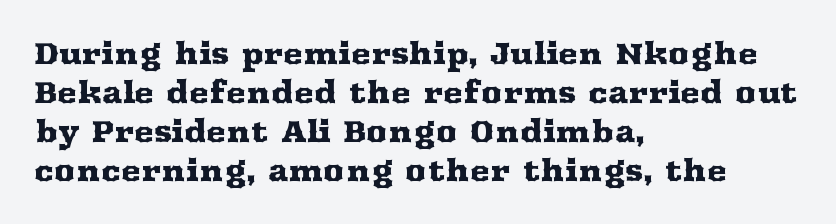
Vertically, the passage feels balanced, rows spaced as you'd expect. No extra tracking has been applied to these lines. This sample has the flowing, uneven cadence of proportional lettering. I'd call this a serif setting — the letters wear small feet. The space beneath each line is pristine and unruled. Notice how the stems are strictly vertical — no italics here.
